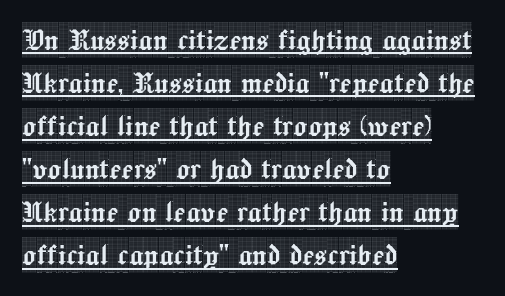
Notice how the passage keeps a crisp vertical edge on the left only. You could call the tracking neutral — neither tight nor loose. Think of a printed novel: that variable character pitch is what you see here. The glyphs are accompanied by a horizontal stroke just below them.
